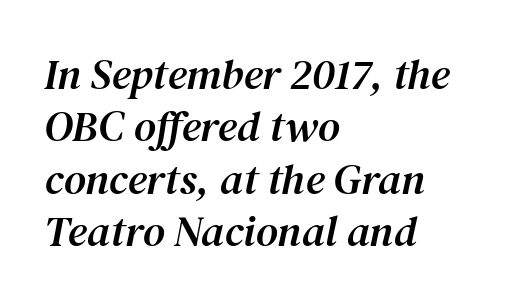
{"serif": "yes", "italic": "yes", "lean": "right", "slant_degrees": 12, "width": "normal", "stroke_contrast": "medium", "x_height": "medium", "monospaced": "no", "underline": "no", "align": "left", "line_spacing_ratio": 1.22, "letter_spacing": "normal", "letter_spacing_em": 0.0, "glyph_px": 43}
